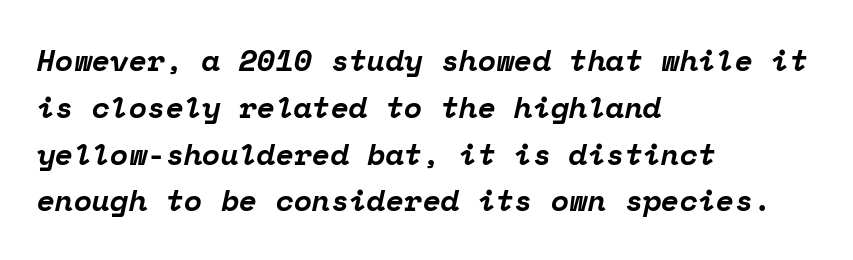
The letters sit at their default tracking, neither squeezed nor spread. Fixed-width glyphs throughout — classic coding-font behaviour. Observe the serifs anchoring each vertical stroke in this sample. Notice how the stems are inclined rather than vertical — that's the hallmark of italics.
